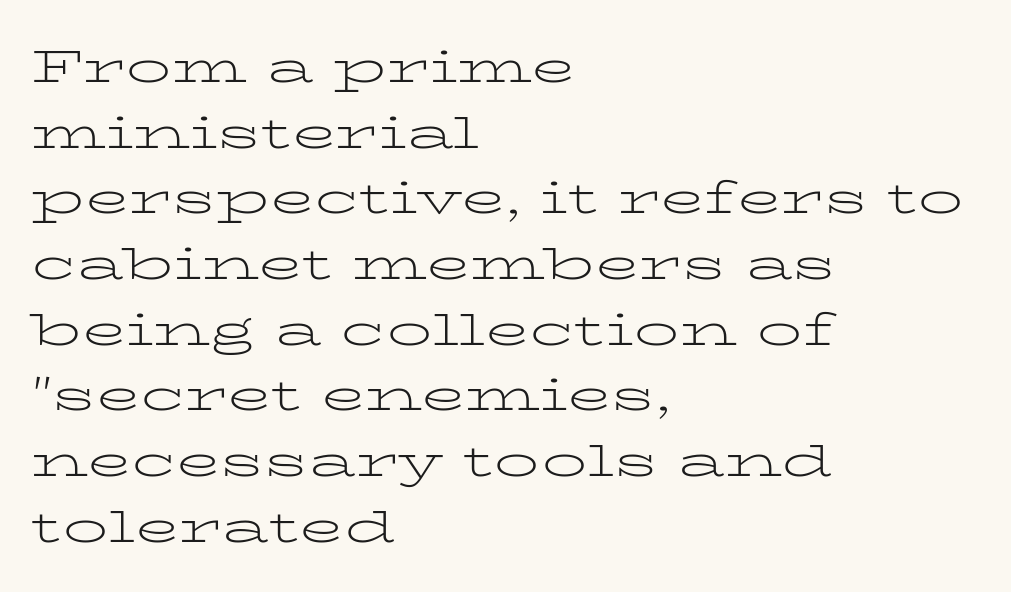
{"serif": "yes", "italic": "no", "bold": "no", "weight": "light", "width": "wide", "stroke_contrast": "low", "x_height": "medium", "monospaced": "no", "underline": "no", "align": "left", "line_spacing": "normal", "line_spacing_ratio": 1.46, "letter_spacing": "normal", "letter_spacing_em": 0.0, "glyph_px": 45}
